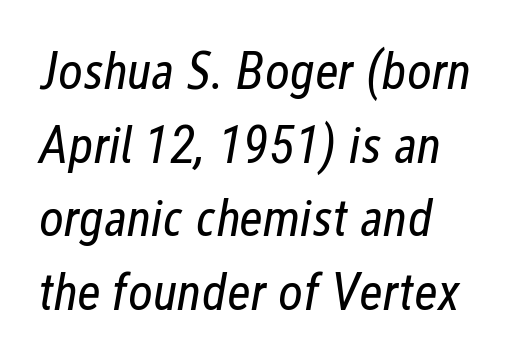
{"italic": "yes", "lean": "right", "slant_degrees": 12, "bold": "no", "weight": "regular", "width": "condensed", "stroke_contrast": "low", "x_height": "medium", "monospaced": "no", "underline": "no", "align": "left", "line_spacing": "normal", "line_spacing_ratio": 1.39, "letter_spacing": "normal", "letter_spacing_em": 0.0, "glyph_px": 53}
